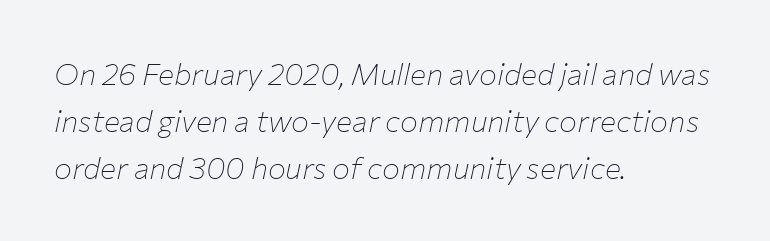
The image shows 30 px thin type, italic (leaning right); set left-aligned, normal line spacing (1.57x), normal letter spacing, not underlined; low stroke contrast and a medium x-height.
